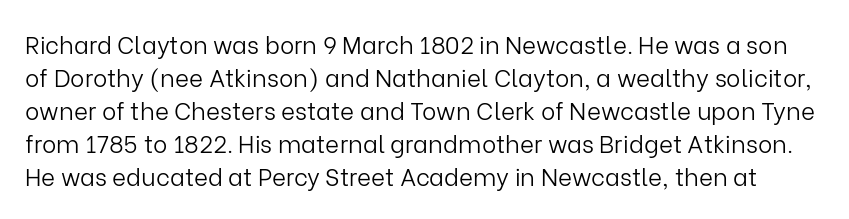
The image shows 24 px text type, upright; set normal line spacing (1.38x), normal letter spacing, not underlined.
